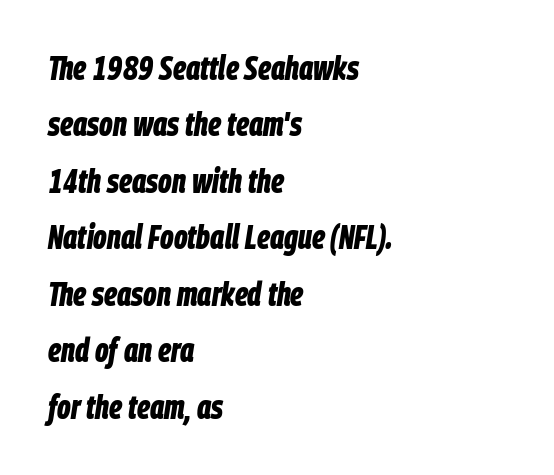
{"italic": "yes", "lean": "right", "slant_degrees": 9, "bold": "yes", "weight": "bold", "width": "condensed", "stroke_contrast": "low", "x_height": "large", "monospaced": "no", "underline": "no", "align": "left", "line_spacing_ratio": 1.71, "letter_spacing": "normal", "letter_spacing_em": 0.0, "glyph_px": 33}
